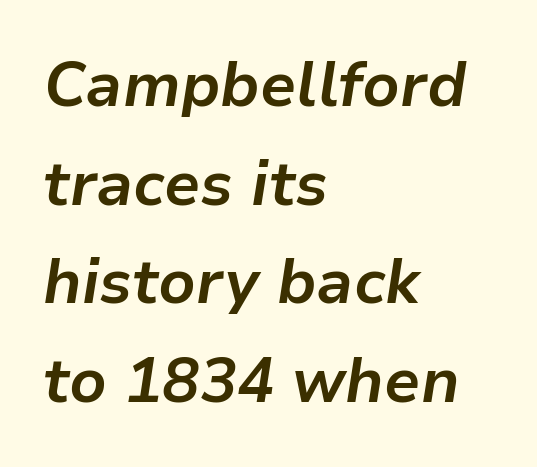
Each line starts at the same left margin while the right side varies. The letters advance in unequal steps, a hallmark of proportional type. Baseline-to-baseline distance is the conventional proportion of letter height. Words appear dense and cohesive because spacing is normal. Unmarked baselines from the first word to the last. Designer's note — italics engaged.
